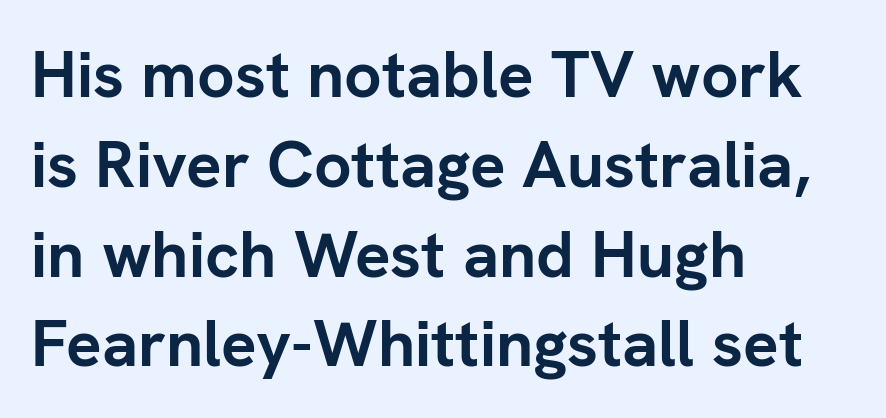
The image shows 66 px semibold sans-serif type, upright; set left-aligned, normal line spacing (1.36x), normal letter spacing, not underlined; low stroke contrast and a medium x-height.
